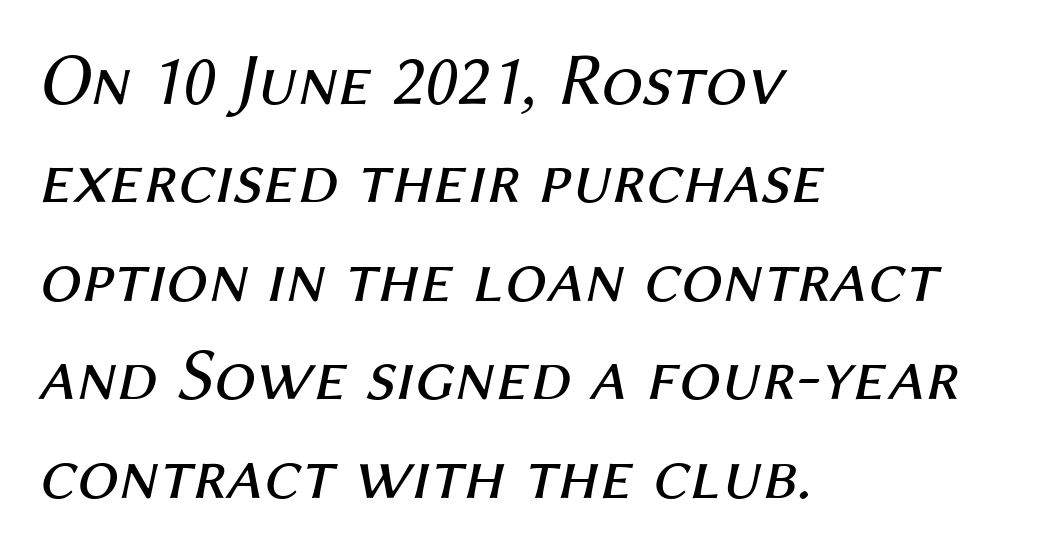
The image shows 74 px regular-weight type, italic (leaning right); set left-aligned, normal line spacing (1.33x), normal letter spacing, not underlined; medium stroke contrast and a medium x-height.
